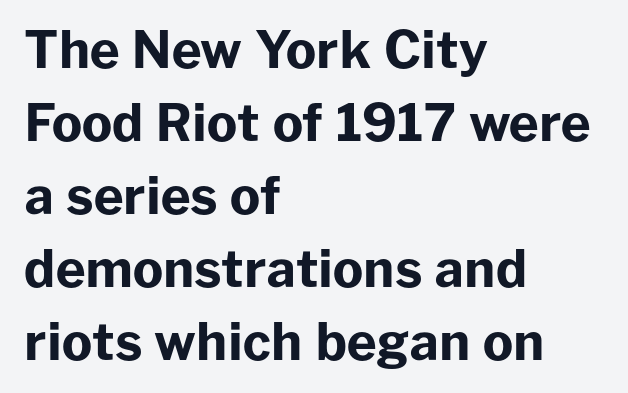
Q: Is the text bold? A: Yes.
Q: Is the text italic (slanted)? A: No, it is upright.
Q: Is the typeface a serif or a sans-serif typeface? A: Sans-serif.
Q: Is the text underlined? A: No.
Q: How is the paragraph aligned? A: Left-aligned.
Q: Is the spacing between letters normal or unusually wide? A: Normal.
Q: Is the spacing between lines tight, normal or loose? A: Normal.
Q: Width (condensed, normal, or wide)? A: Normal.
Q: Stroke contrast? A: Low.
Q: x-height? A: Medium.
Q: Monospaced? A: No.
